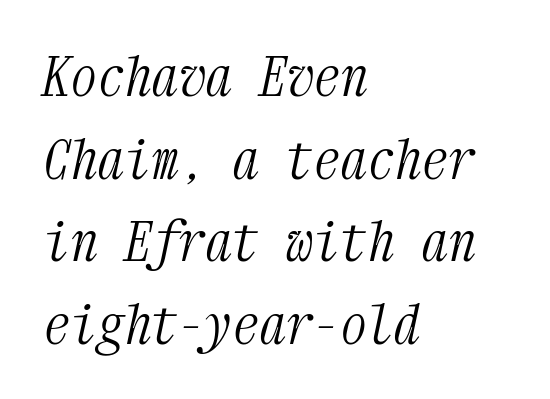
Q: Is the text bold? A: No.
Q: Is the text italic (slanted)? A: Yes, it leans right by about 12 degrees.
Q: Is the typeface a serif or a sans-serif typeface? A: Serif.
Q: Is the text underlined? A: No.
Q: How is the paragraph aligned? A: Left-aligned.
Q: Is the spacing between letters normal or unusually wide? A: Normal.
Q: Is the spacing between lines tight, normal or loose? A: Normal.
Q: Width (condensed, normal, or wide)? A: Condensed.
Q: Stroke contrast? A: Medium.
Q: x-height? A: Medium.
Q: Monospaced? A: Yes.
